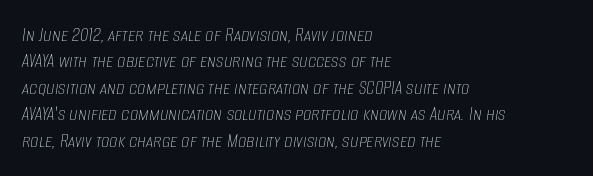
{"italic": "yes", "lean": "right", "slant_degrees": 8, "bold": "no", "underline": "no", "align": "left", "line_spacing": "normal", "line_spacing_ratio": 1.26, "letter_spacing": "normal", "letter_spacing_em": 0.0, "glyph_px": 21}
